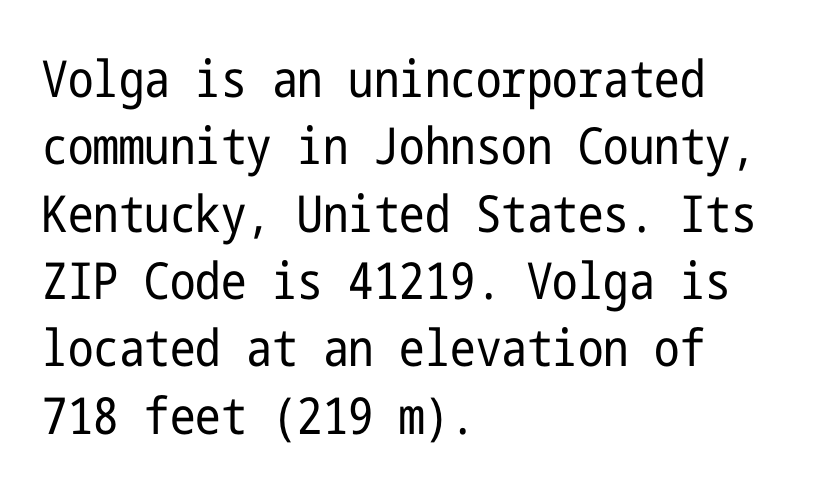
Clear beneath every line of the passage. Compared with a centered layout, this one pins lines to the left instead. Regular leading. Compared with a typical body face, this is equally light or lighter still. The passage shown is typeset with a sans-serif family. Look at the tracking — it's just the regular setting, nothing added.
